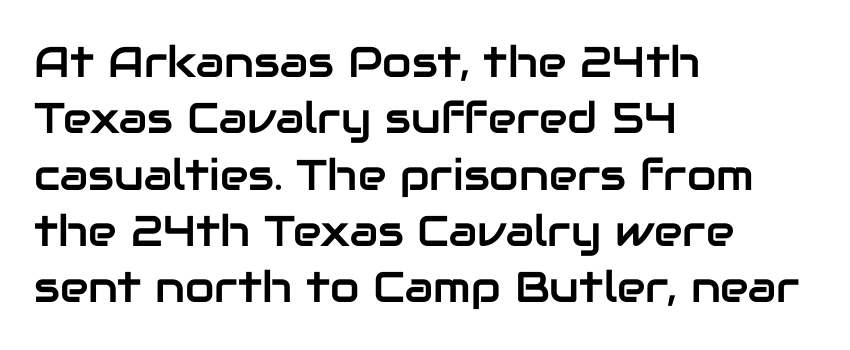
The image shows 43 px sans-serif type, upright; set left-aligned, normal line spacing (1.31x), normal letter spacing, not underlined; low stroke contrast and a medium x-height.
